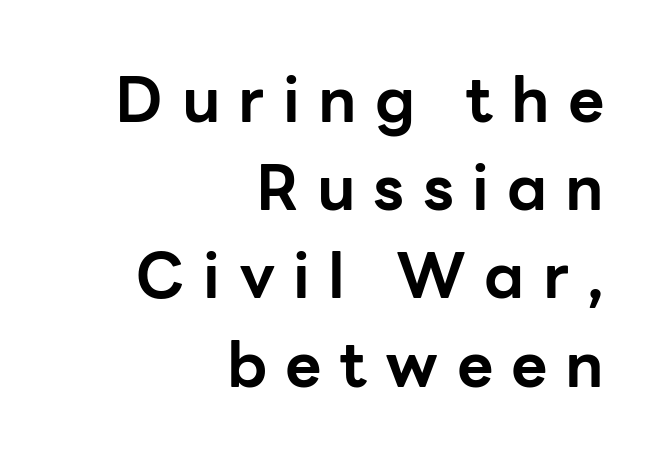
One-word summary of the alignment: right. The horizontal fit of the characters is loose and conspicuously gappy. Posture: straight, roman, zero tilt. You could not count columns in this text — the font is proportionally spaced. Every letter is thick-stroked: bold, no question.
